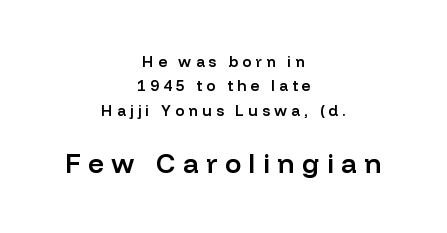
The image shows 27 px text type, upright; set centered, normal line spacing (1.62x), unusually wide letter spacing (+0.28 em), not underlined; the second (bottom) block is 1.8x larger.
